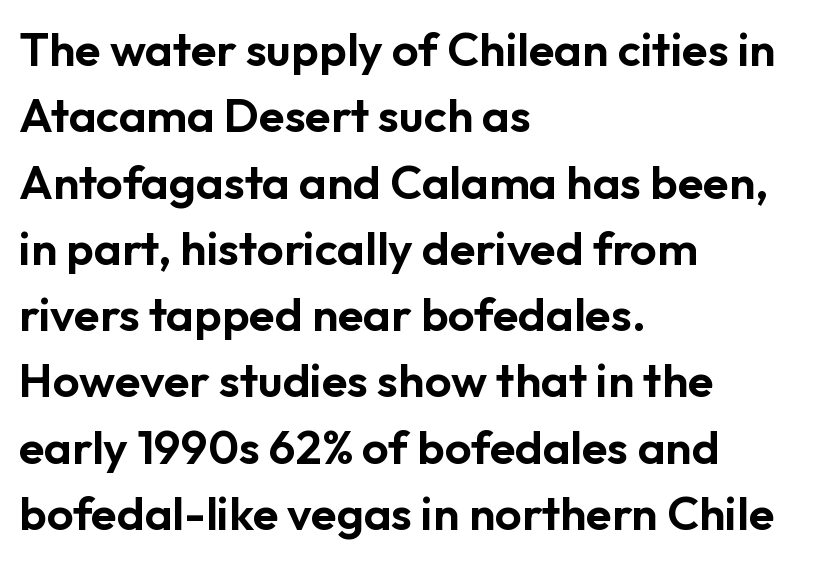
{"serif": "no", "italic": "no", "width": "normal", "stroke_contrast": "low", "x_height": "medium", "monospaced": "no", "underline": "no", "align": "left", "line_spacing": "normal", "line_spacing_ratio": 1.41, "letter_spacing": "normal", "letter_spacing_em": 0.0, "glyph_px": 47}
